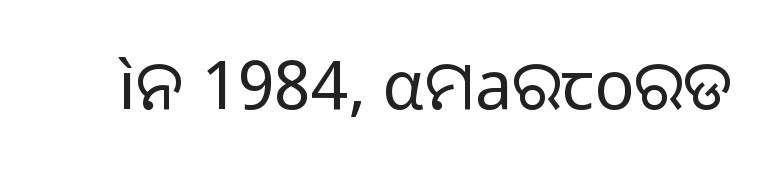
Q: Is the text bold? A: No.
Q: Is the text italic (slanted)? A: No, it is upright.
Q: Is the typeface a serif or a sans-serif typeface? A: Sans-serif.
Q: Is the text underlined? A: No.
Q: Is the spacing between letters normal or unusually wide? A: Normal.
Q: Width (condensed, normal, or wide)? A: Normal.
Q: Stroke contrast? A: Low.
Q: x-height? A: Medium.
Q: Monospaced? A: No.
